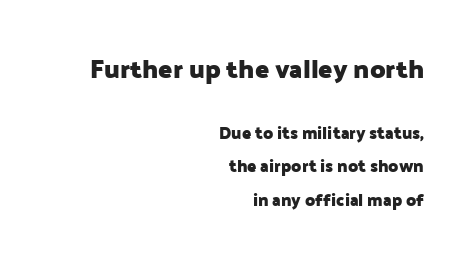
The image shows 26 px bold type, upright; set right-aligned, loose line spacing (1.99x), normal letter spacing, not underlined; the first (top) block is 1.53x larger.
